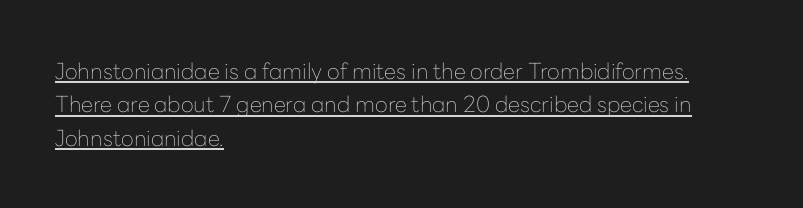
Characters remain perfectly vertical along every line. Is there an underline? Yes — a line sits under the letters. Each new line begins a customary step beneath the previous one. The setting favours the left margin, as ordinary paragraphs usually do. Nothing unusual about the tracking: characters are spaced as the font intends. The strokes are not fattened; the text isn't bold.
